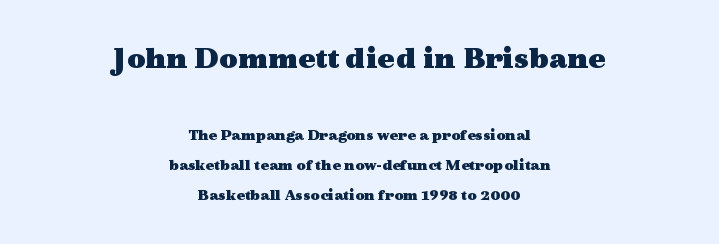
{"serif": "yes", "italic": "no", "bold": "yes", "weight": "heavy", "width": "wide", "x_height": "medium", "monospaced": "no", "underline": "no", "align": "center", "line_spacing_ratio": 1.88, "letter_spacing": "normal", "letter_spacing_em": 0.0, "larger_block": "first", "size_ratio": 2.0, "glyph_px": 32}
